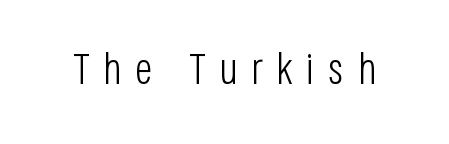
{"serif": "no", "italic": "no", "bold": "no", "weight": "light", "width": "condensed", "stroke_contrast": "low", "x_height": "large", "monospaced": "no", "underline": "no", "letter_spacing": "wide", "letter_spacing_em": 0.31, "glyph_px": 43}
